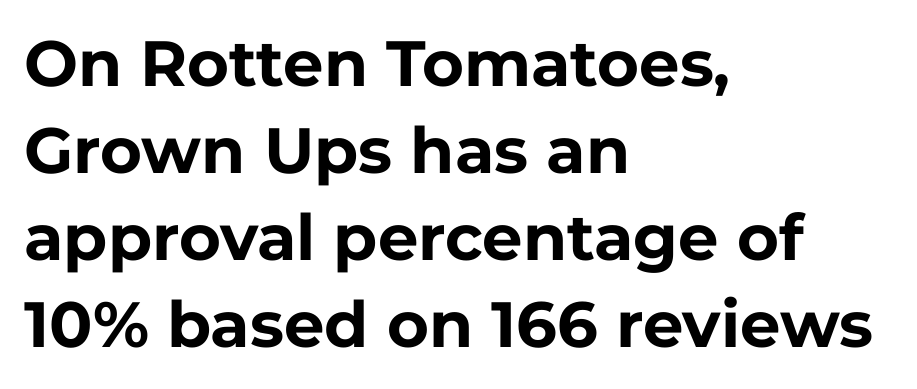
Q: Is the text bold? A: Yes.
Q: Is the text italic (slanted)? A: No, it is upright.
Q: Is the typeface a serif or a sans-serif typeface? A: Sans-serif.
Q: Is the text underlined? A: No.
Q: How is the paragraph aligned? A: Left-aligned.
Q: Is the spacing between letters normal or unusually wide? A: Normal.
Q: Is the spacing between lines tight, normal or loose? A: Normal.
Q: Width (condensed, normal, or wide)? A: Normal.
Q: Stroke contrast? A: Low.
Q: x-height? A: Medium.
Q: Monospaced? A: No.
